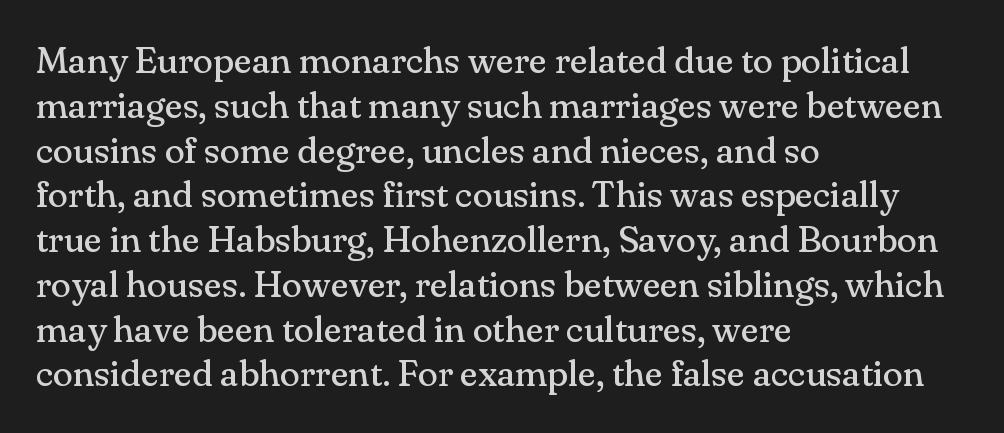
Q: Is the text bold? A: No.
Q: Is the text italic (slanted)? A: No, it is upright.
Q: Is the typeface a serif or a sans-serif typeface? A: Serif.
Q: Is the text underlined? A: No.
Q: How is the paragraph aligned? A: Left-aligned.
Q: Is the spacing between letters normal or unusually wide? A: Normal.
Q: Width (condensed, normal, or wide)? A: Normal.
Q: Stroke contrast? A: Medium.
Q: x-height? A: Small.
Q: Monospaced? A: No.
